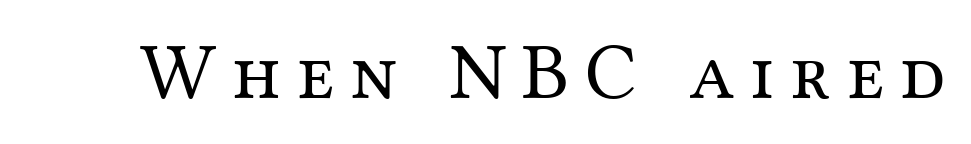
Decoration check: the copy has no underline. Here the glyphs are tracked loosely, breaking word shapes into spaced letters. Counters stay open thanks to moderate or lighter strokes. This sample uses a serif face. Here the designer chose a conventional face with non-uniform glyph widths. Tall strokes in this sample are plumb rather than angled.
